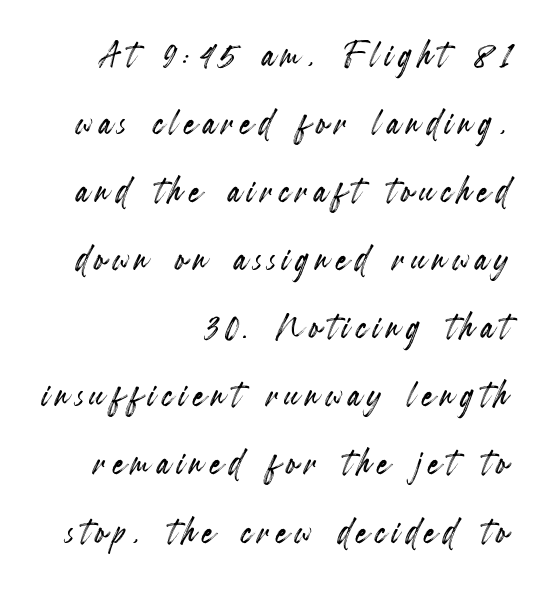
Leading matches the norm, producing a regular column. Descender tails drop into unmarked territory. The face used here is proportionally spaced, like ordinary book or web type. Teacher's note: observe the even right margin — that is flush-right alignment.
